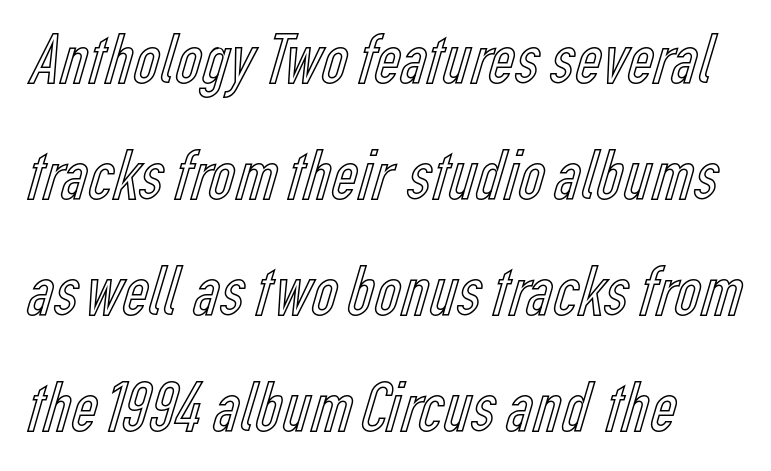
Q: Is the text italic (slanted)? A: Yes.
Q: Is the text underlined? A: No.
Q: Is the spacing between letters normal or unusually wide? A: Normal.
Q: Is the spacing between lines tight, normal or loose? A: Normal.
Q: Width (condensed, normal, or wide)? A: Condensed.
Q: x-height? A: Medium.
Q: Monospaced? A: No.
